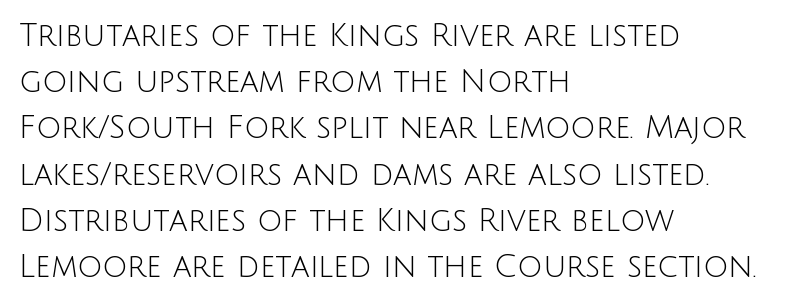
What stands out about the letter spacing? Nothing — it is the standard amount. Summary of vertical rhythm: regular, with standard interline spacing. Check the space under the baseline: it is left empty. The designer went with a sans here, leaving each stem footless.
